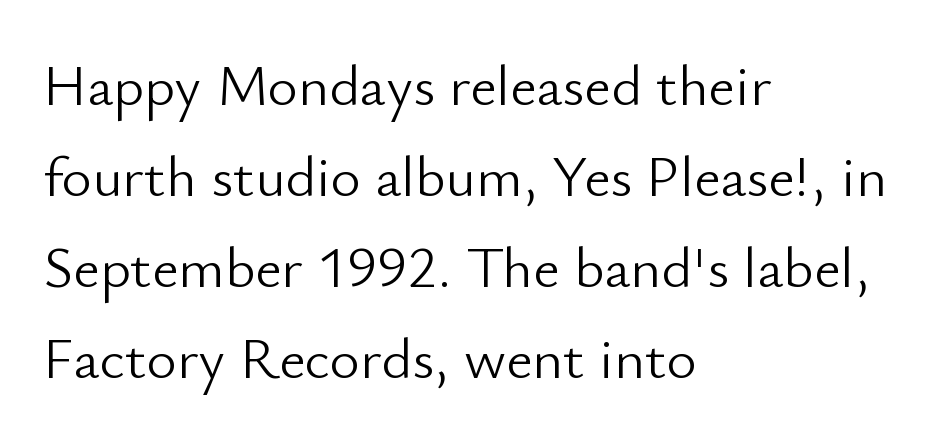
{"serif": "no", "italic": "no", "bold": "no", "weight": "light", "width": "normal", "stroke_contrast": "low", "x_height": "small", "monospaced": "no", "underline": "no", "align": "left", "line_spacing": "normal", "line_spacing_ratio": 1.57, "letter_spacing": "normal", "letter_spacing_em": 0.0, "glyph_px": 58}
